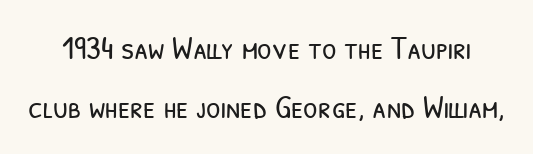
{"serif": "no", "bold": "no", "weight": "light", "width": "condensed", "stroke_contrast": "low", "x_height": "medium", "monospaced": "no", "underline": "no", "line_spacing_ratio": 1.79, "letter_spacing": "normal", "letter_spacing_em": 0.0, "glyph_px": 33}
